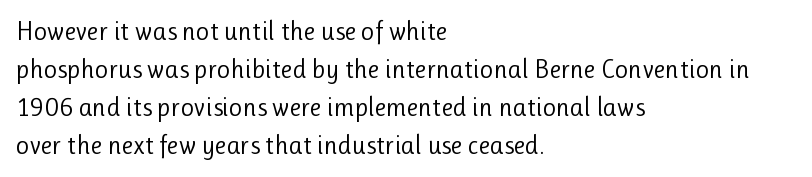
Q: Is the text bold? A: No.
Q: Is the text italic (slanted)? A: No, it is upright.
Q: Is the text underlined? A: No.
Q: How is the paragraph aligned? A: Left-aligned.
Q: Is the spacing between letters normal or unusually wide? A: Normal.
Q: Is the spacing between lines tight, normal or loose? A: Normal.
